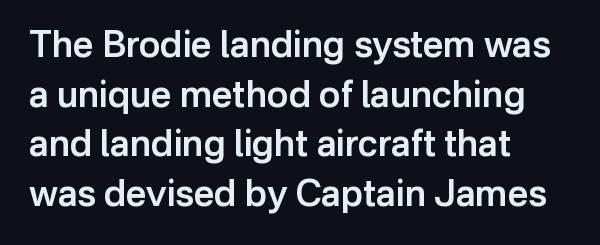
Q: Is the text bold? A: Semi-bold.
Q: Is the text italic (slanted)? A: No, it is upright.
Q: Is the typeface a serif or a sans-serif typeface? A: Sans-serif.
Q: Is the text underlined? A: No.
Q: How is the paragraph aligned? A: Left-aligned.
Q: Is the spacing between letters normal or unusually wide? A: Normal.
Q: Is the spacing between lines tight, normal or loose? A: Normal.
Q: Width (condensed, normal, or wide)? A: Normal.
Q: Stroke contrast? A: Low.
Q: x-height? A: Medium.
Q: Monospaced? A: No.
